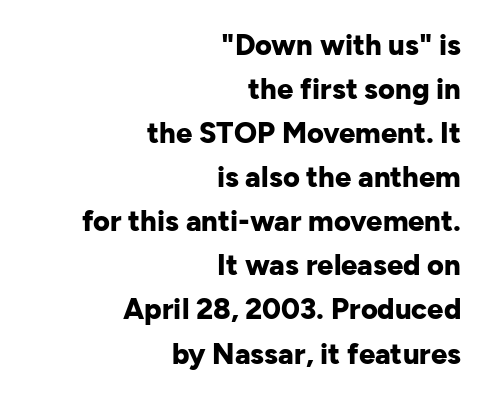
Q: Is the text bold? A: Yes.
Q: Is the text italic (slanted)? A: No, it is upright.
Q: Is the typeface a serif or a sans-serif typeface? A: Sans-serif.
Q: Is the text underlined? A: No.
Q: How is the paragraph aligned? A: Right-aligned.
Q: Is the spacing between letters normal or unusually wide? A: Normal.
Q: Is the spacing between lines tight, normal or loose? A: Normal.
Q: Width (condensed, normal, or wide)? A: Normal.
Q: Stroke contrast? A: Low.
Q: x-height? A: Medium.
Q: Monospaced? A: No.
